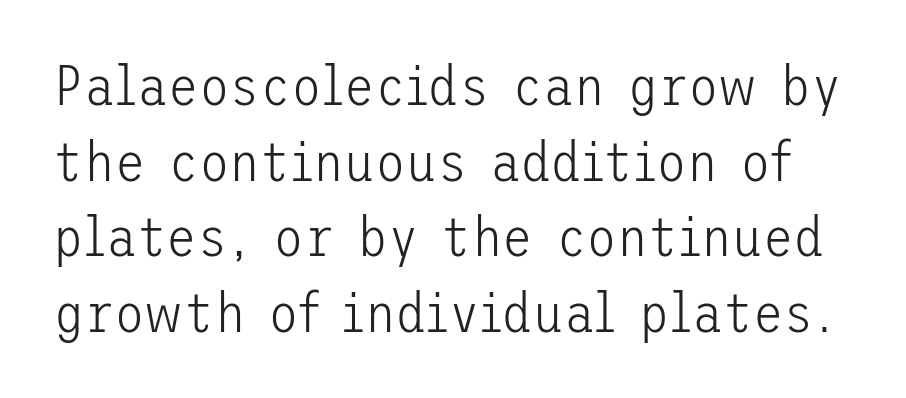
The horizontal fit of the characters is conventional and even. No chunkiness to these letters — they're not bold. These lines were composed using upright roman letters. The rendering shows plain stroke endings on the letterforms — a sans-serif design.
